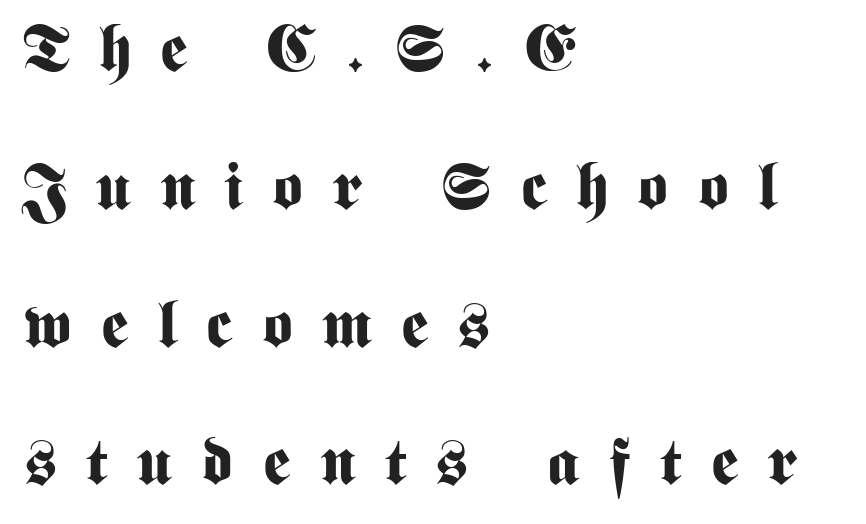
Q: Is the text bold? A: Yes.
Q: Is the text italic (slanted)? A: No, it is upright.
Q: Is the typeface a serif or a sans-serif typeface? A: Sans-serif.
Q: Is the text underlined? A: No.
Q: How is the paragraph aligned? A: Left-aligned.
Q: Is the spacing between letters normal or unusually wide? A: Unusually wide.
Q: Is the spacing between lines tight, normal or loose? A: Loose.
Q: Width (condensed, normal, or wide)? A: Condensed.
Q: Stroke contrast? A: Medium.
Q: x-height? A: Medium.
Q: Monospaced? A: No.
